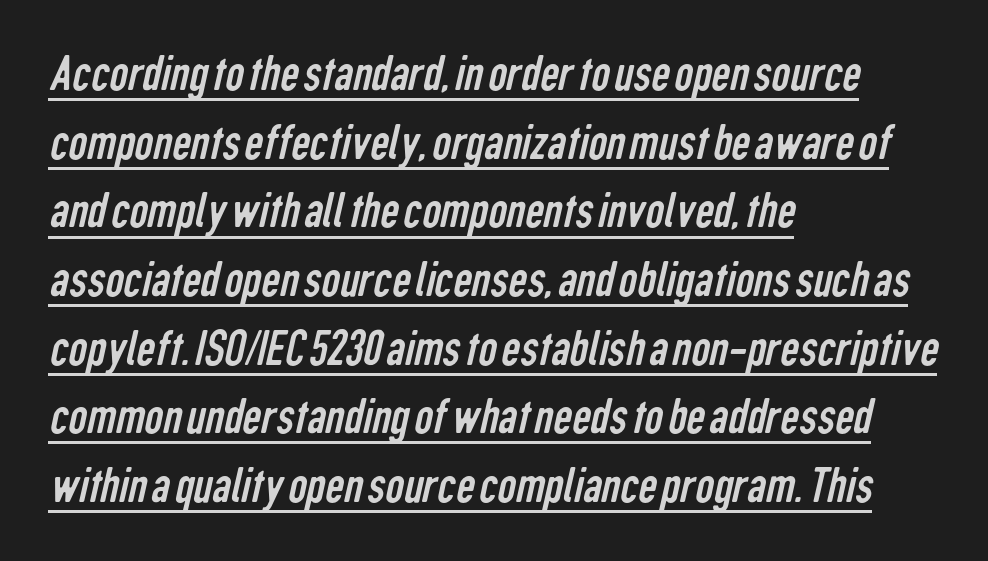
{"serif": "no", "bold": "no", "weight": "regular", "width": "condensed", "stroke_contrast": "low", "x_height": "medium", "monospaced": "no", "underline": "yes", "align": "left", "line_spacing": "normal", "line_spacing_ratio": 1.32, "letter_spacing": "normal", "letter_spacing_em": 0.0, "glyph_px": 52}
